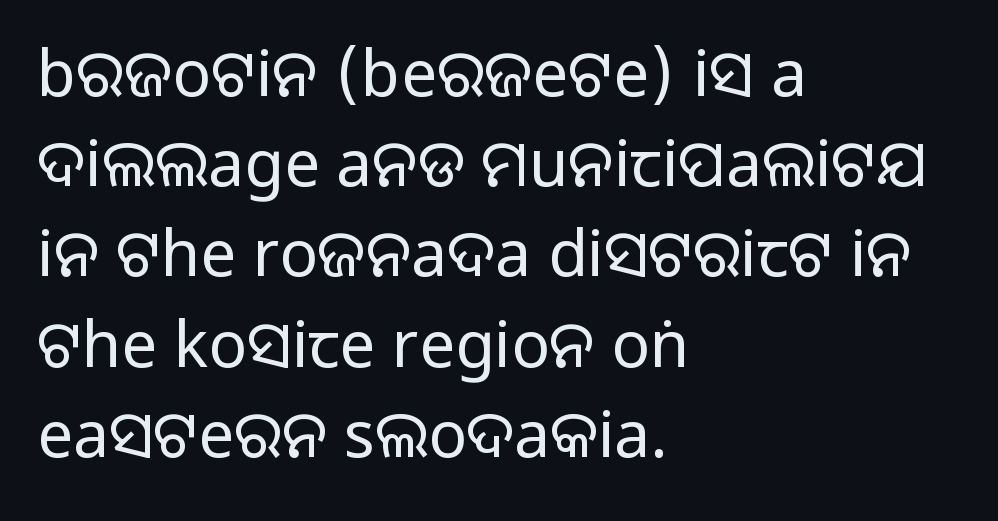
The rendering uses natural spacing where letterforms have individual widths. Weight class: somewhere from thin through regular. Regarding serifs, this sample does without them. Unmarked baselines from the first word to the last. All the whitespace from short lines collects on the right. Unlike italic type, these characters show no tilt at all.
